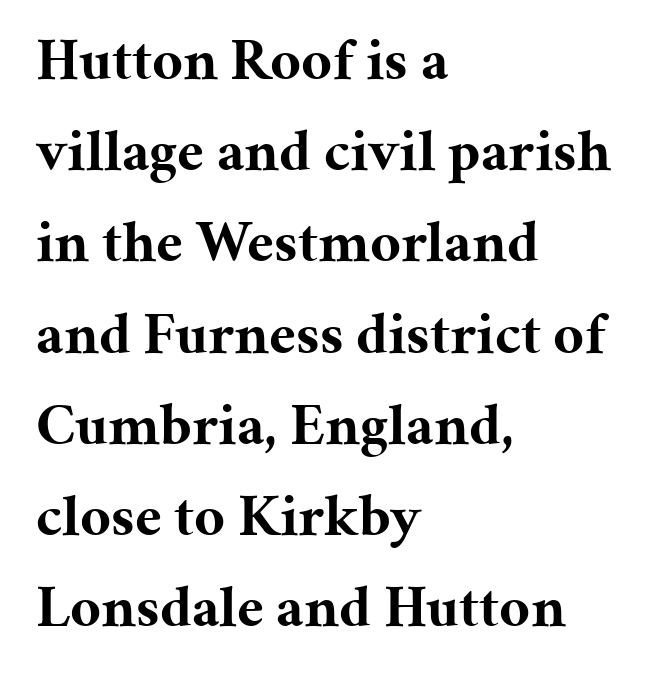
Q: Is the text bold? A: Yes.
Q: Is the text italic (slanted)? A: No, it is upright.
Q: Is the typeface a serif or a sans-serif typeface? A: Serif.
Q: Is the text underlined? A: No.
Q: How is the paragraph aligned? A: Left-aligned.
Q: Is the spacing between letters normal or unusually wide? A: Normal.
Q: Is the spacing between lines tight, normal or loose? A: Normal.
Q: Width (condensed, normal, or wide)? A: Normal.
Q: Stroke contrast? A: Medium.
Q: x-height? A: Medium.
Q: Monospaced? A: No.
